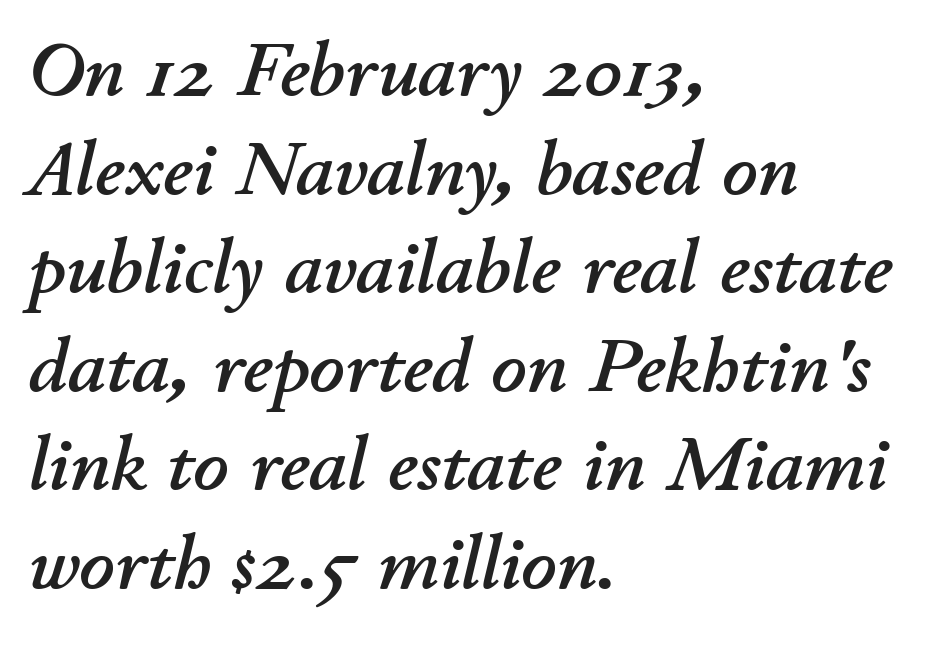
The area under the type is left untouched. Emphasis-style slanted type is in use. Characters follow at the spacing the type designer built in. The typesetter chose a ragged-right arrangement here.
